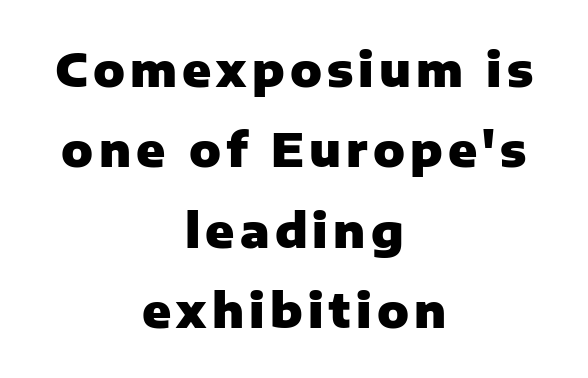
The image shows 47 px heavy sans-serif type, upright; set centered, line spacing 1.71x, not underlined; low stroke contrast and a medium x-height.
